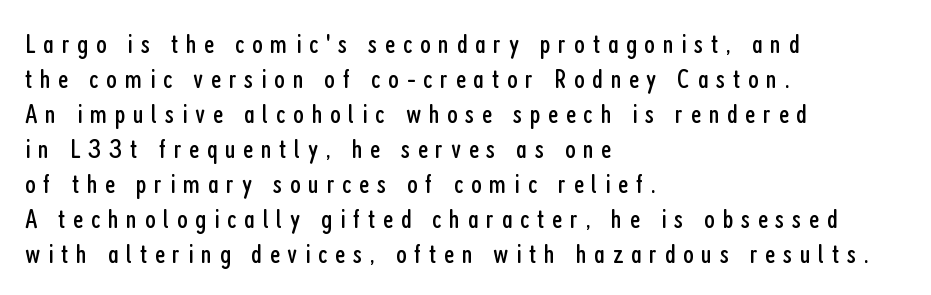
Q: Is the text bold? A: No.
Q: Is the text italic (slanted)? A: No, it is upright.
Q: Is the typeface a serif or a sans-serif typeface? A: Sans-serif.
Q: Is the text underlined? A: No.
Q: How is the paragraph aligned? A: Left-aligned.
Q: Is the spacing between letters normal or unusually wide? A: Unusually wide.
Q: Is the spacing between lines tight, normal or loose? A: Normal.
Q: Width (condensed, normal, or wide)? A: Condensed.
Q: Stroke contrast? A: Low.
Q: x-height? A: Medium.
Q: Monospaced? A: No.
